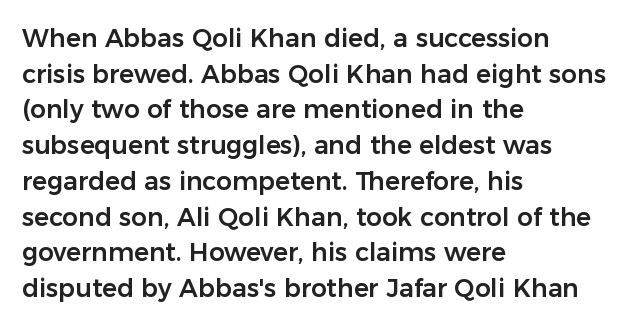
Glyph-to-glyph distance matches everyday printed text. The baseline area is clear. These lines are set flush left with a ragged right edge. Designer's note — italics off, roman on. The rendering uses a moderate line-height, typical for paragraphs.
